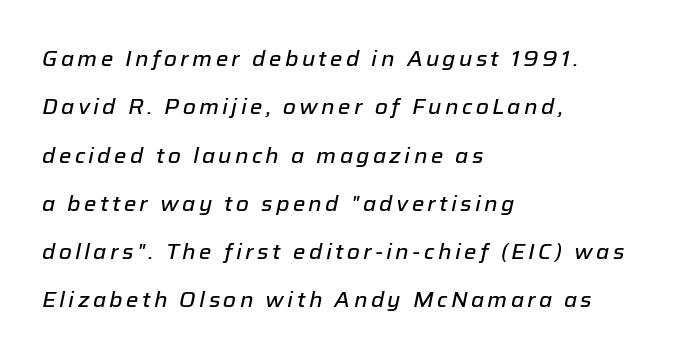
{"italic": "yes", "lean": "right", "slant_degrees": 12, "underline": "no", "align": "left", "line_spacing": "loose", "line_spacing_ratio": 2.3, "glyph_px": 21}
